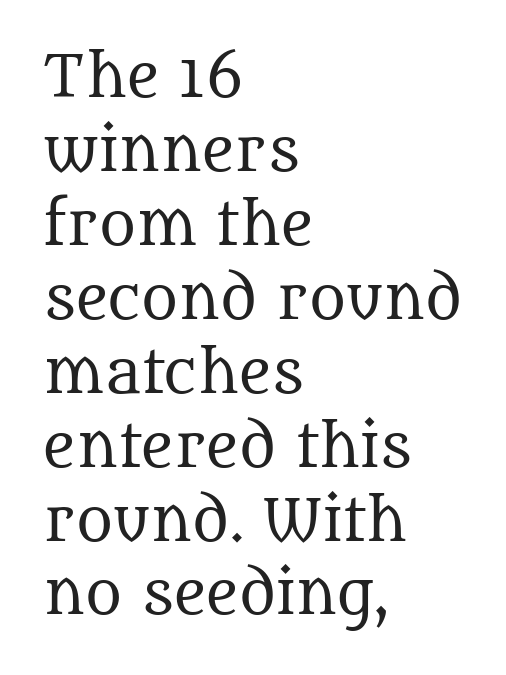
There is no visible air inserted between adjacent glyphs. Heaviness? Minimal to ordinary, like unemphasized prose. You could not count columns in this text — the font is proportionally spaced. This is the regular roman posture of the typeface. Each line starts at the same left margin while the right side varies. Descenders hang freely into open space.
